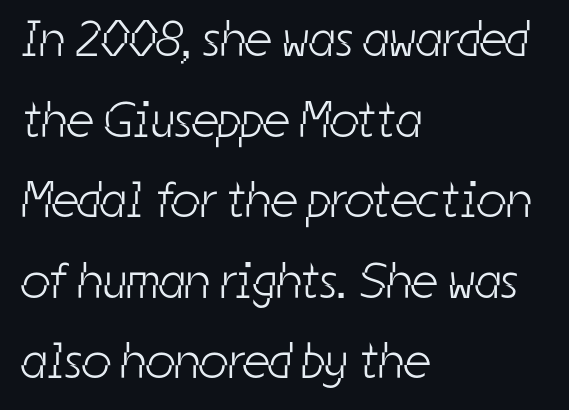
Q: Is the text bold? A: No.
Q: Is the typeface a serif or a sans-serif typeface? A: Sans-serif.
Q: Is the text underlined? A: No.
Q: How is the paragraph aligned? A: Left-aligned.
Q: Is the spacing between letters normal or unusually wide? A: Normal.
Q: Is the spacing between lines tight, normal or loose? A: Normal.
Q: Width (condensed, normal, or wide)? A: Condensed.
Q: Stroke contrast? A: Low.
Q: x-height? A: Medium.
Q: Monospaced? A: No.
